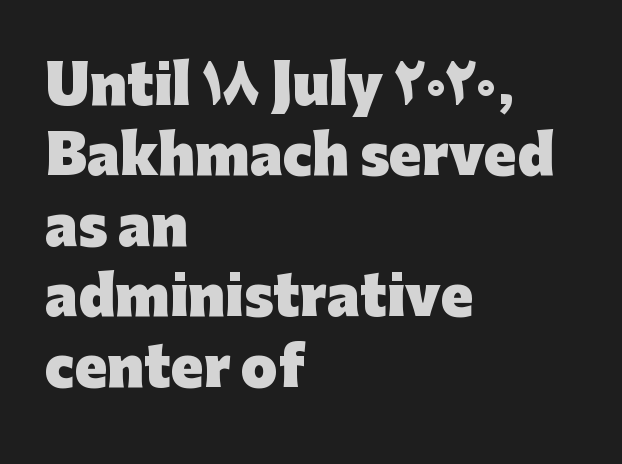
{"serif": "no", "italic": "no", "bold": "yes", "weight": "heavy", "width": "normal", "stroke_contrast": "low", "x_height": "medium", "monospaced": "no", "underline": "no", "align": "left", "line_spacing": "normal", "line_spacing_ratio": 1.33, "letter_spacing": "normal", "letter_spacing_em": 0.0, "glyph_px": 53}
